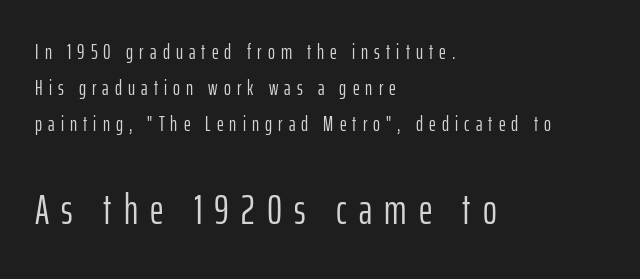
Q: Is the text bold? A: No.
Q: Is the text italic (slanted)? A: No, it is upright.
Q: Is the typeface a serif or a sans-serif typeface? A: Sans-serif.
Q: Is the text underlined? A: No.
Q: How is the paragraph aligned? A: Left-aligned.
Q: Is the spacing between letters normal or unusually wide? A: Unusually wide.
Q: Which block of text is set in a larger size, the first (top) or the second (bottom)? A: The second (bottom) one.
Q: Width (condensed, normal, or wide)? A: Condensed.
Q: Stroke contrast? A: Low.
Q: x-height? A: Medium.
Q: Monospaced? A: No.
